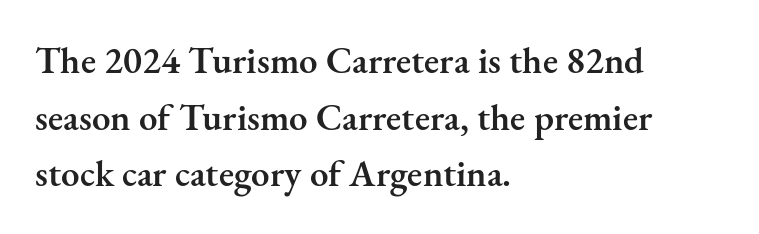
The tracking reads as untouched default to a designer's eye. This rendering employs a face with finishing strokes, i.e., a serif. A typesetter would call this proportional, since set widths differ per character. The strip under each line holds only bare page. Notice how the passage keeps a crisp vertical edge on the left only. Ascenders rise straight up at ninety degrees.
